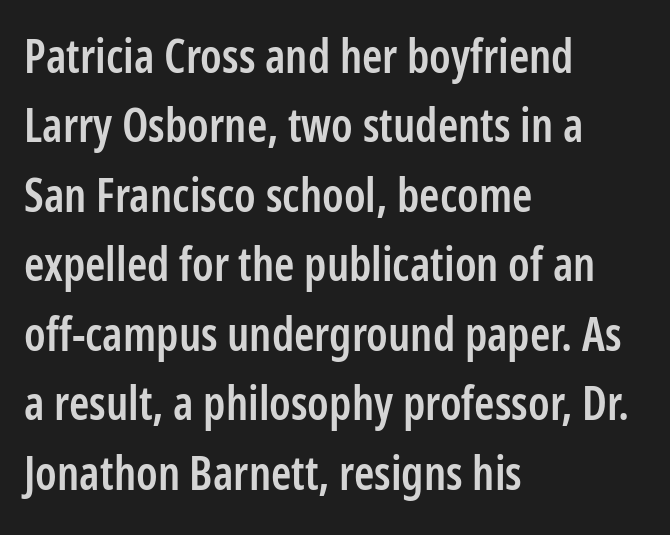
Q: Is the text bold? A: Semi-bold.
Q: Is the text italic (slanted)? A: No, it is upright.
Q: Is the typeface a serif or a sans-serif typeface? A: Sans-serif.
Q: Is the text underlined? A: No.
Q: How is the paragraph aligned? A: Left-aligned.
Q: Is the spacing between letters normal or unusually wide? A: Normal.
Q: Is the spacing between lines tight, normal or loose? A: Normal.
Q: Width (condensed, normal, or wide)? A: Condensed.
Q: Stroke contrast? A: Low.
Q: x-height? A: Medium.
Q: Monospaced? A: No.
